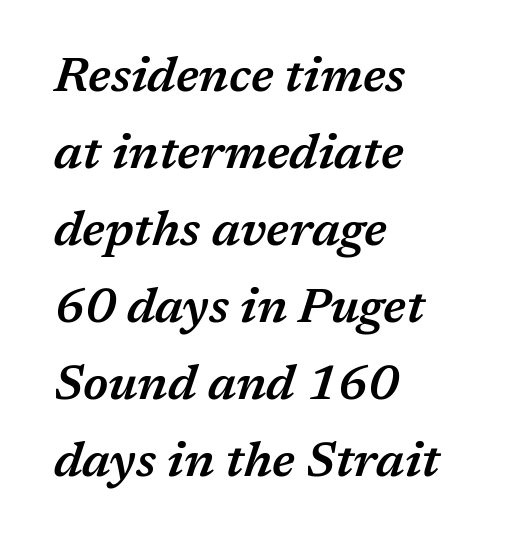
Short note: letters normally spaced. Spacing verdict: proportional, widths tailored to each character. What's the leading like? Ordinary, nothing unusual. The specimen reads as italic at a glance.
